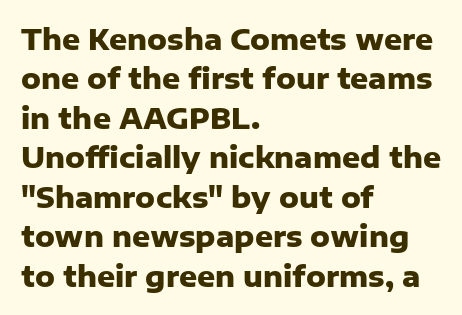
Q: Is the text bold? A: Yes.
Q: Is the text italic (slanted)? A: No, it is upright.
Q: Is the typeface a serif or a sans-serif typeface? A: Sans-serif.
Q: Is the text underlined? A: No.
Q: How is the paragraph aligned? A: Left-aligned.
Q: Is the spacing between letters normal or unusually wide? A: Normal.
Q: Is the spacing between lines tight, normal or loose? A: Normal.
Q: Width (condensed, normal, or wide)? A: Normal.
Q: Stroke contrast? A: Low.
Q: x-height? A: Medium.
Q: Monospaced? A: No.
